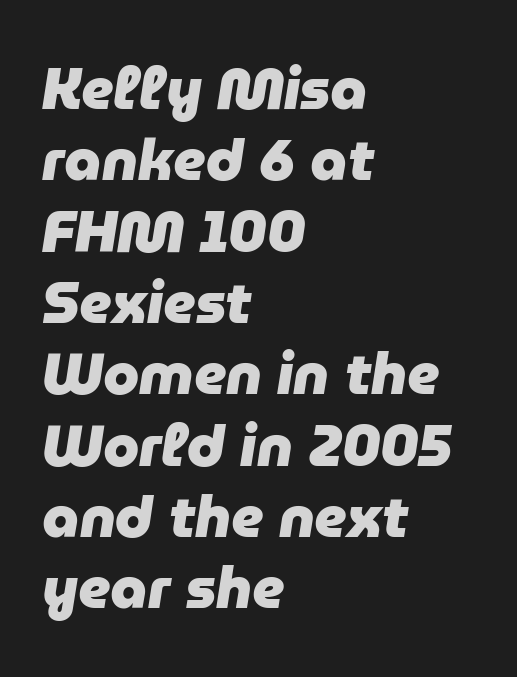
Q: Is the text bold? A: Yes.
Q: Is the text italic (slanted)? A: Yes, it leans right by about 9 degrees.
Q: Is the text underlined? A: No.
Q: How is the paragraph aligned? A: Left-aligned.
Q: Is the spacing between letters normal or unusually wide? A: Normal.
Q: Width (condensed, normal, or wide)? A: Normal.
Q: Stroke contrast? A: Low.
Q: x-height? A: Medium.
Q: Monospaced? A: No.
